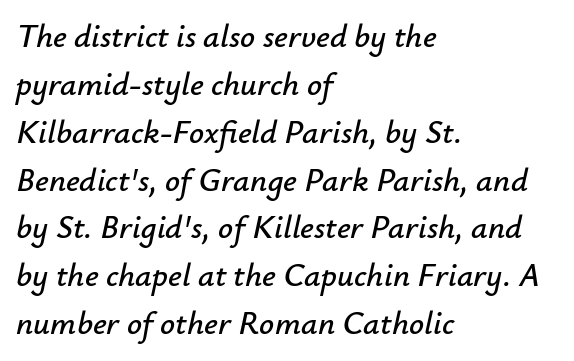
{"italic": "yes", "lean": "right", "slant_degrees": 12, "width": "normal", "stroke_contrast": "low", "x_height": "small", "monospaced": "no", "underline": "no", "align": "left", "line_spacing": "normal", "line_spacing_ratio": 1.45, "letter_spacing": "normal", "letter_spacing_em": 0.0, "glyph_px": 33}
